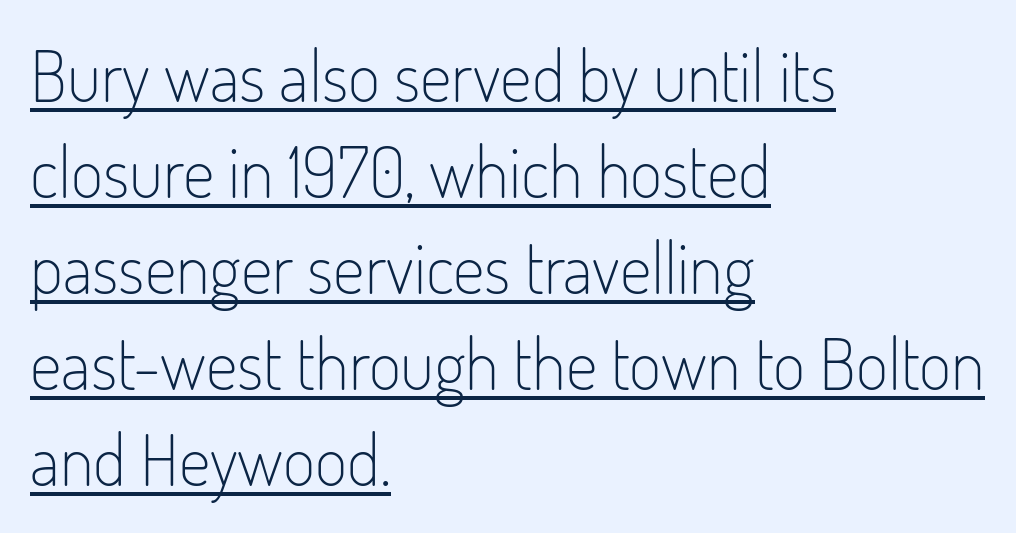
{"serif": "no", "italic": "no", "bold": "no", "weight": "light", "width": "condensed", "stroke_contrast": "low", "x_height": "small", "monospaced": "no", "underline": "yes", "align": "left", "line_spacing": "normal", "line_spacing_ratio": 1.37, "letter_spacing": "normal", "letter_spacing_em": 0.0, "glyph_px": 70}
